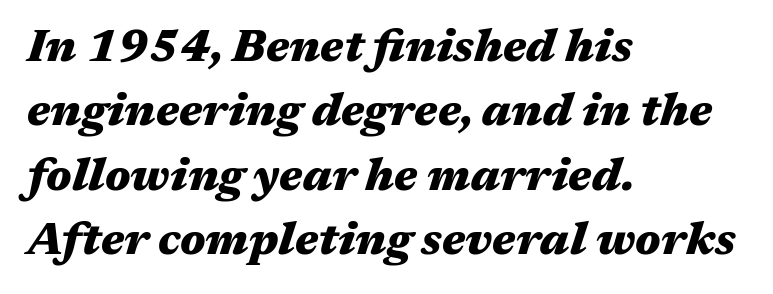
{"italic": "yes", "lean": "right", "slant_degrees": 17, "bold": "yes", "weight": "heavy", "width": "wide", "stroke_contrast": "medium", "x_height": "medium", "monospaced": "no", "underline": "no", "align": "left", "line_spacing": "normal", "line_spacing_ratio": 1.43, "letter_spacing": "normal", "letter_spacing_em": 0.0, "glyph_px": 45}
